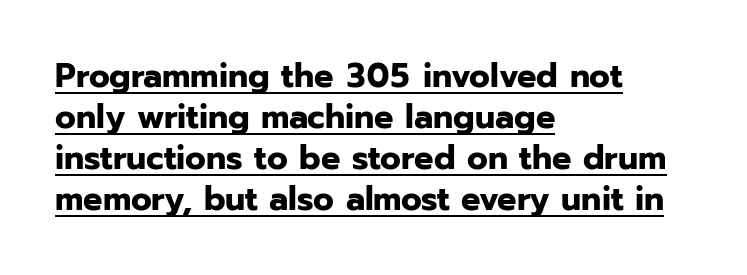
{"serif": "no", "italic": "no", "bold": "yes", "weight": "bold", "width": "normal", "stroke_contrast": "low", "x_height": "medium", "monospaced": "no", "underline": "yes", "align": "left", "line_spacing_ratio": 1.21, "letter_spacing": "normal", "letter_spacing_em": 0.0, "glyph_px": 34}
